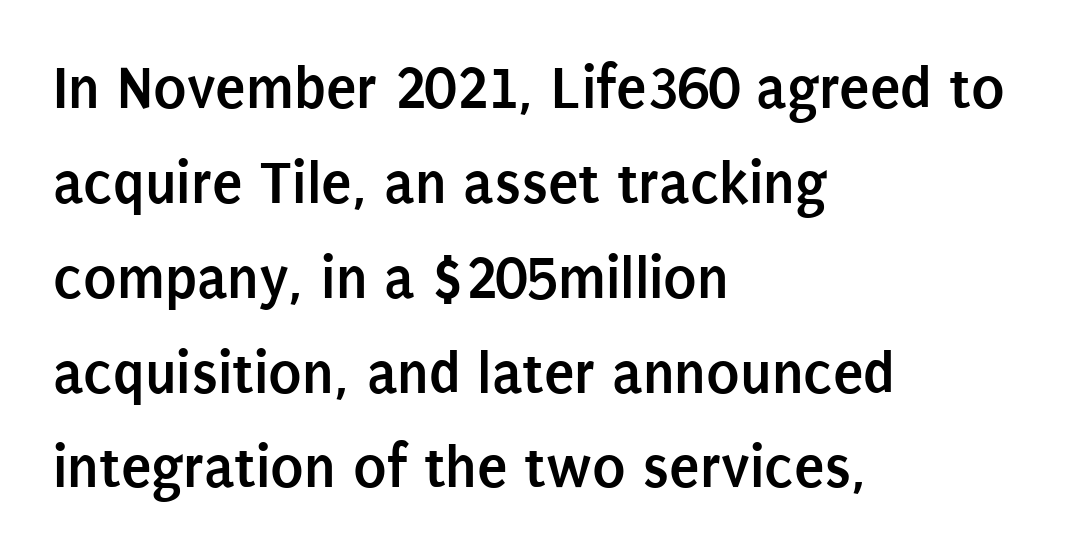
Q: Is the text bold? A: Yes.
Q: Is the text italic (slanted)? A: No, it is upright.
Q: Is the typeface a serif or a sans-serif typeface? A: Sans-serif.
Q: Is the text underlined? A: No.
Q: How is the paragraph aligned? A: Left-aligned.
Q: Is the spacing between letters normal or unusually wide? A: Normal.
Q: Is the spacing between lines tight, normal or loose? A: Normal.
Q: Width (condensed, normal, or wide)? A: Condensed.
Q: Stroke contrast? A: Low.
Q: x-height? A: Large.
Q: Monospaced? A: No.
